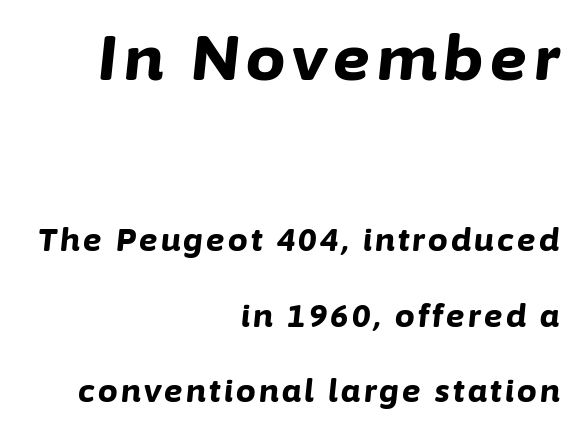
The image shows 62 px bold type, italic (leaning right); set right-aligned, loose line spacing (2.43x), not underlined; the first (top) block is 2.0x larger; low stroke contrast and a medium x-height.
